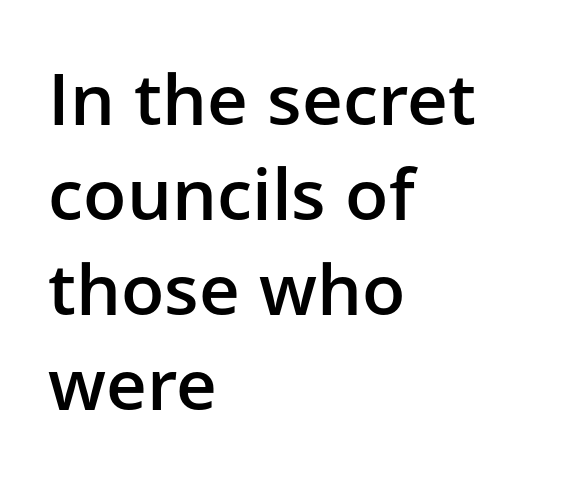
The image shows 71 px semibold sans-serif type, upright; set left-aligned, normal line spacing (1.34x), normal letter spacing, not underlined; low stroke contrast and a medium x-height.
